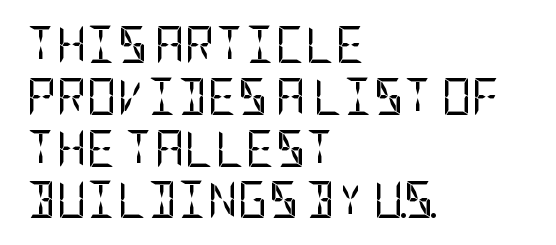
The image shows 37 px regular-weight, condensed sans-serif type, upright; set left-aligned, normal line spacing (1.4x), normal letter spacing, not underlined; low stroke contrast and a large x-height.
